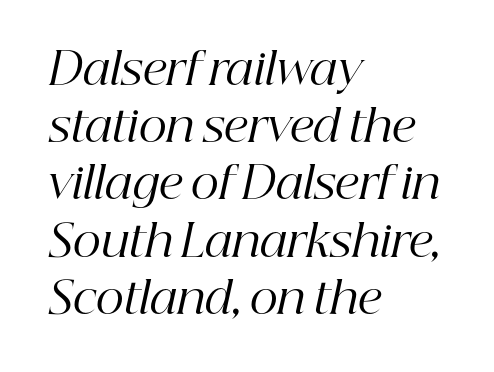
Nobody touched the tracking dial on this one. The face used here is proportionally spaced, like ordinary book or web type. In terms of leading, this rendering sits right in the middle. Letterform terminals end in serifs throughout the passage. The weight would be labelled regular, book, light, or lighter still.
